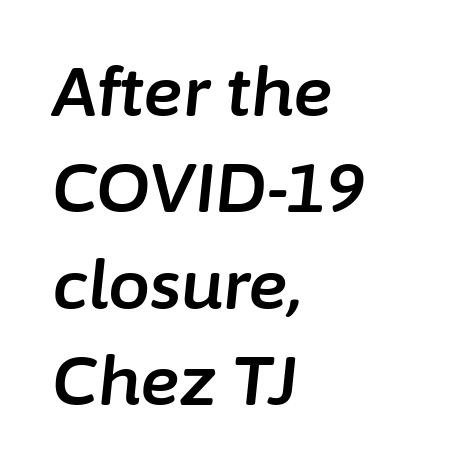
A normal amount of white space separates one row of letters from the next. Yep, that's italic — everything's leaning. Note the varied advance widths — an 'i' is clearly narrower than an 'm'. The typesetter chose a ragged-right arrangement here. Here the glyphs are tracked normally, forming tight word shapes.
